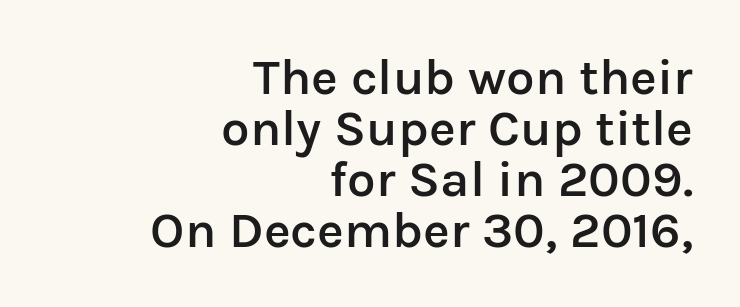
Every stem runs plumb, perpendicular to the baseline. Typographically, this falls in the sans-serif category. Tracking value appears to be zero — textbook default spacing. Any mark beneath the type? The region is blank. The font is running at a semibold setting, under full bold. The passage shown is typed in a proportional face where columns would drift.
